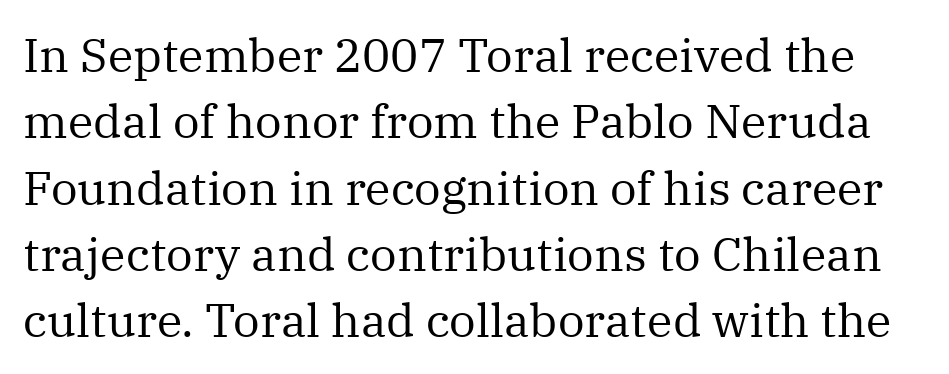
The image shows 47 px regular-weight serif type, upright; set normal line spacing (1.41x), normal letter spacing, not underlined; medium stroke contrast and a medium x-height.
